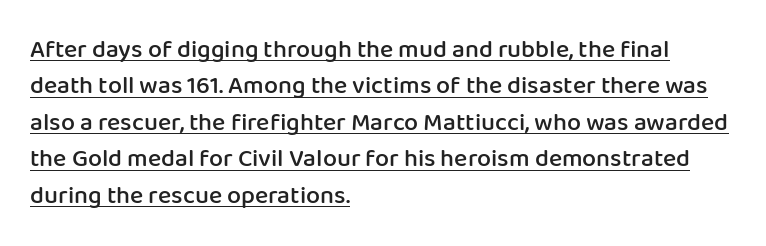
Q: Is the text bold? A: Semi-bold.
Q: Is the text italic (slanted)? A: No, it is upright.
Q: Is the text underlined? A: Yes.
Q: How is the paragraph aligned? A: Left-aligned.
Q: Is the spacing between letters normal or unusually wide? A: Normal.
Q: Is the spacing between lines tight, normal or loose? A: Normal.
